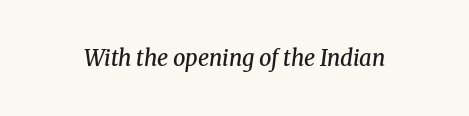
Q: Is the text bold? A: Semi-bold.
Q: Is the text italic (slanted)? A: Yes, it leans right by about 8 degrees.
Q: Is the text underlined? A: No.
Q: Is the spacing between letters normal or unusually wide? A: Normal.
